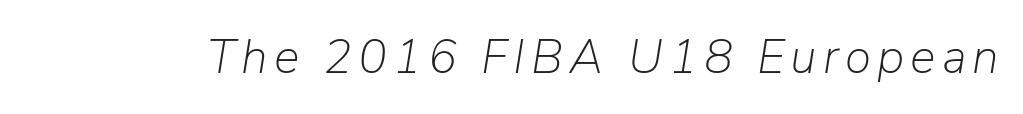
{"italic": "yes", "lean": "right", "slant_degrees": 9, "bold": "no", "weight": "light", "width": "normal", "stroke_contrast": "low", "x_height": "medium", "monospaced": "no", "underline": "no", "glyph_px": 48}
